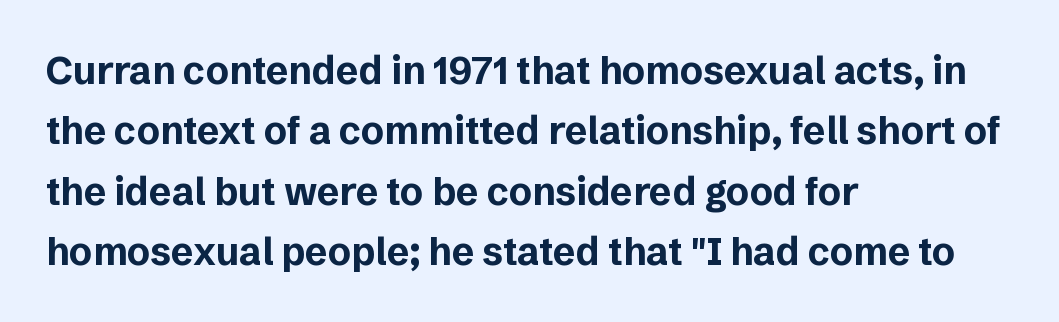
The image shows 38 px bold sans-serif type, upright; set left-aligned, normal line spacing (1.59x), normal letter spacing, not underlined; low stroke contrast and a medium x-height.
